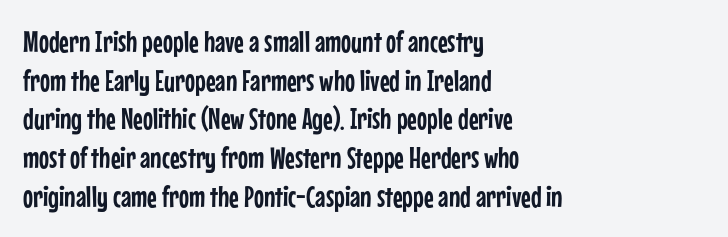
The lettering stays uniformly vertical, giving the passage a roman look. The string is rendered with underlining switched off. Looks like regular typesetting: each glyph gets only the width it needs. The leading is moderate, giving the passage an even texture.
